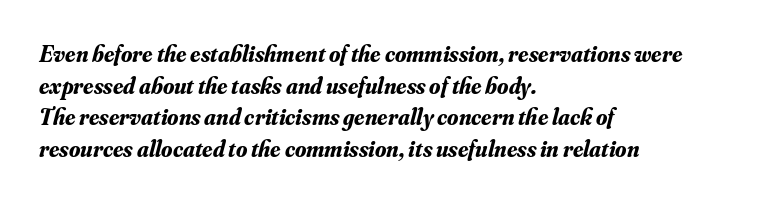
Letter spacing: default. Check under the words: just untouched page. One glance says typical: line gaps are just what's usual. Typesetter's note: full bold, strokes at maximum text heaviness. The passage shown leans; its letterforms are oblique.
